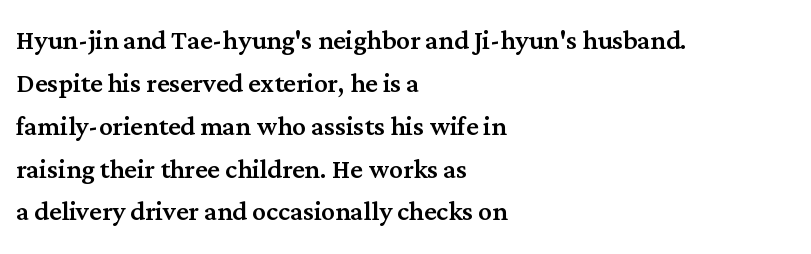
Every stem runs plumb, perpendicular to the baseline. These lines are composed in type with serifs. The face used here is proportionally spaced, like ordinary book or web type. Horizontal bands of white between lines are of average thickness. Line starts are locked; line ends wander. Unmarked baselines from the first word to the last.
